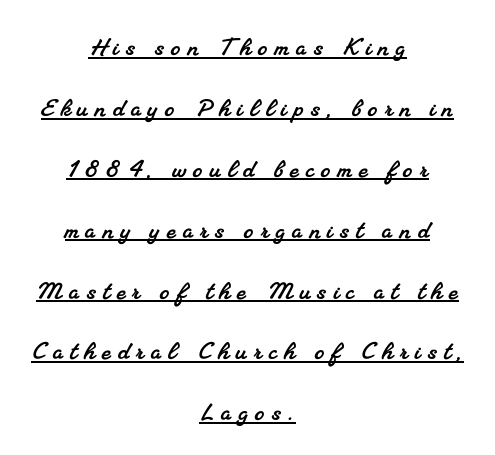
{"serif": "yes", "width": "normal", "stroke_contrast": "medium", "x_height": "small", "monospaced": "no", "underline": "yes", "align": "center", "line_spacing": "loose", "line_spacing_ratio": 2.03, "letter_spacing": "wide", "letter_spacing_em": 0.24, "glyph_px": 30}
